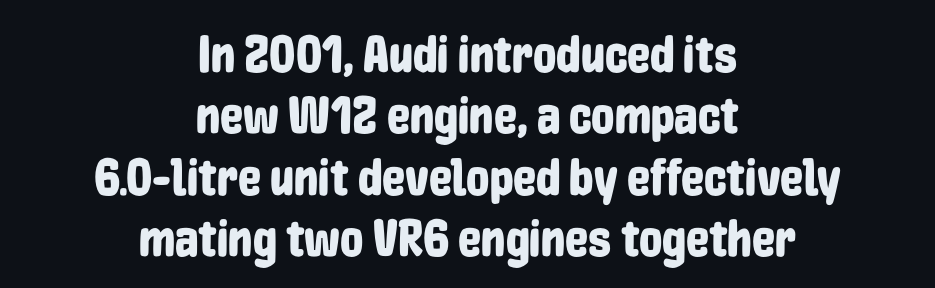
Q: Is the text italic (slanted)? A: No, it is upright.
Q: Is the typeface a serif or a sans-serif typeface? A: Sans-serif.
Q: Is the text underlined? A: No.
Q: How is the paragraph aligned? A: Centered.
Q: Is the spacing between letters normal or unusually wide? A: Normal.
Q: Width (condensed, normal, or wide)? A: Condensed.
Q: Stroke contrast? A: Low.
Q: x-height? A: Medium.
Q: Monospaced? A: No.
